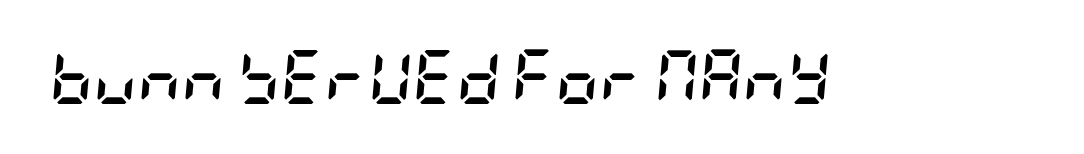
Underlining? Definitely not there. You'd pick this weight for a headline — it's a proper bold. The letters sit at their default tracking, neither squeezed nor spread. The rendering applies a slant to the glyphs.
